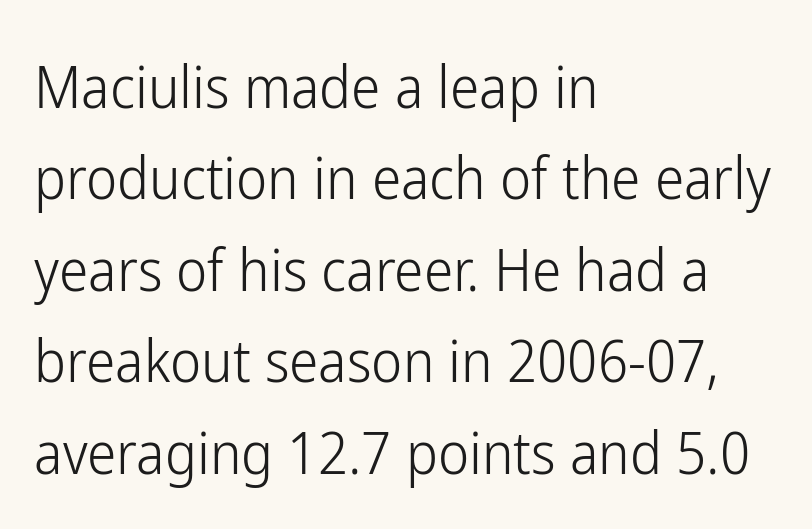
Q: Is the text bold? A: No.
Q: Is the text italic (slanted)? A: No, it is upright.
Q: Is the typeface a serif or a sans-serif typeface? A: Sans-serif.
Q: Is the text underlined? A: No.
Q: How is the paragraph aligned? A: Left-aligned.
Q: Is the spacing between letters normal or unusually wide? A: Normal.
Q: Is the spacing between lines tight, normal or loose? A: Normal.
Q: Width (condensed, normal, or wide)? A: Condensed.
Q: Stroke contrast? A: Low.
Q: x-height? A: Medium.
Q: Monospaced? A: No.
